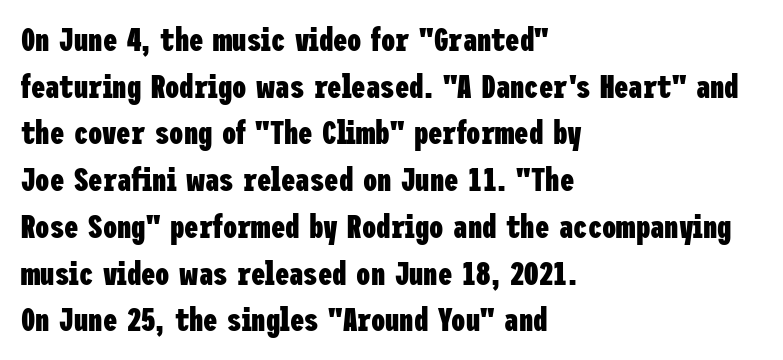
The image shows 32 px heavy, condensed sans-serif type, upright; set left-aligned, normal line spacing (1.46x), normal letter spacing, not underlined; low stroke contrast and a medium x-height.
